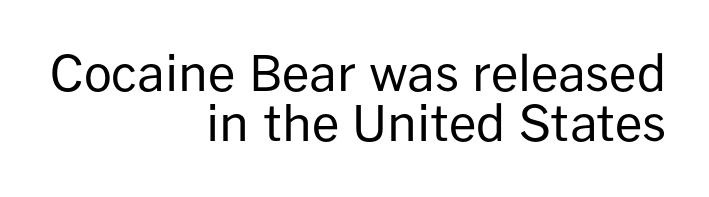
Note the varied advance widths — an 'i' is clearly narrower than an 'm'. Every row of glyphs terminates at an identical x-position on the right. The lettering holds an erect, upright posture throughout. The rendering uses a small line-height, squeezing the rows. Descender tails drop into unmarked territory. The typeface chosen for these lines omits serifs.
